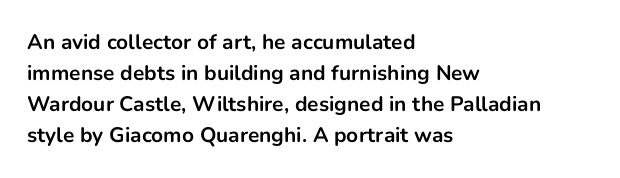
These lines keep a tight, regular rhythm from letter to letter. The typesetting leans heavy: a genuine bold. Line beginnings align vertically; line endings do not. If you drew a line through each stem, it would be perfectly vertical. Letters rest on an invisible, unmarked baseline.
